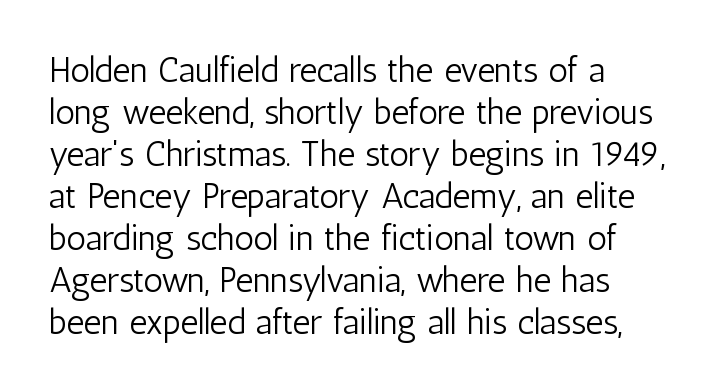
The ragged edge is on the right, which tells us the setting is flush left. Nope, no serifs anywhere on these letters. The typeface has the unassuming heft of standard copy or less. The typography opts for an upright posture over an oblique one. Beneath every word, the page is bare. Varying glyph widths throughout — classic text-font behaviour.
